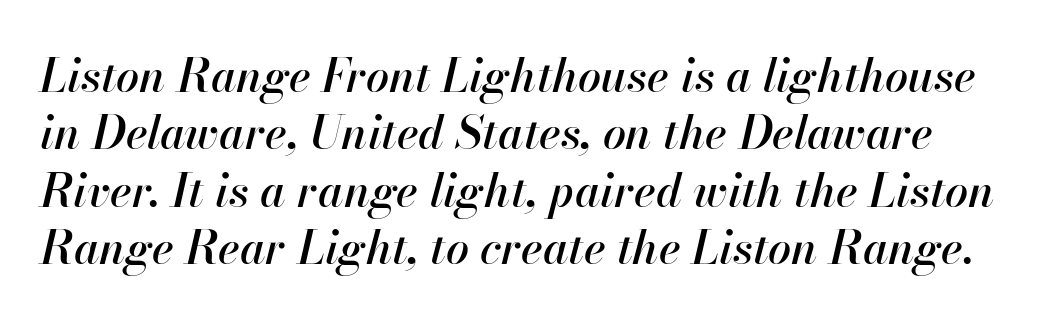
{"italic": "yes", "lean": "right", "slant_degrees": 13, "width": "normal", "stroke_contrast": "high", "x_height": "small", "monospaced": "no", "underline": "no", "line_spacing": "normal", "line_spacing_ratio": 1.25, "letter_spacing": "normal", "letter_spacing_em": 0.0, "glyph_px": 46}
